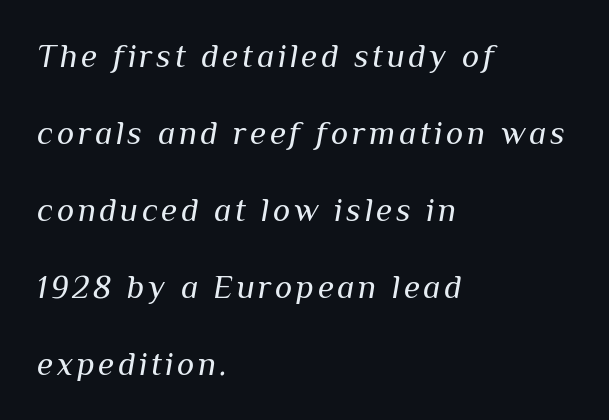
{"italic": "yes", "lean": "right", "slant_degrees": 10, "bold": "no", "weight": "regular", "width": "normal", "stroke_contrast": "medium", "x_height": "medium", "monospaced": "no", "underline": "no", "align": "left", "line_spacing": "loose", "line_spacing_ratio": 2.33, "glyph_px": 33}
